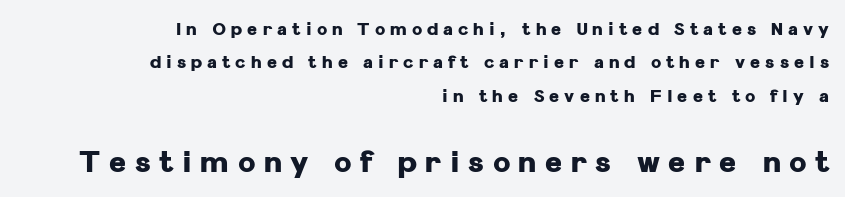
{"serif": "no", "italic": "no", "bold": "yes", "weight": "heavy", "width": "normal", "stroke_contrast": "low", "x_height": "medium", "monospaced": "no", "underline": "no", "align": "right", "line_spacing": "loose", "line_spacing_ratio": 1.96, "letter_spacing": "wide", "letter_spacing_em": 0.3, "larger_block": "second", "size_ratio": 1.71, "glyph_px": 29}
